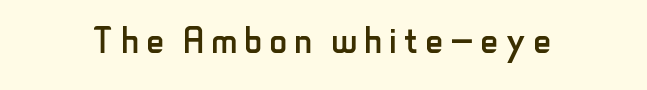
The rendering uses natural spacing where letterforms have individual widths. Just letters on the line, the space beneath them empty. No italicization has been applied; the sample stays upright. No letter is thick-stroked: the sample isn't bold. Check where the strokes stop: nothing finishes them off — pure sans. Alignment: centered.
